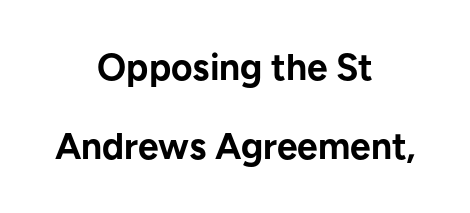
{"serif": "no", "italic": "no", "bold": "yes", "weight": "bold", "width": "normal", "stroke_contrast": "low", "x_height": "medium", "monospaced": "no", "underline": "no", "align": "center", "line_spacing": "loose", "line_spacing_ratio": 2.13, "letter_spacing": "normal", "letter_spacing_em": 0.0, "glyph_px": 37}
